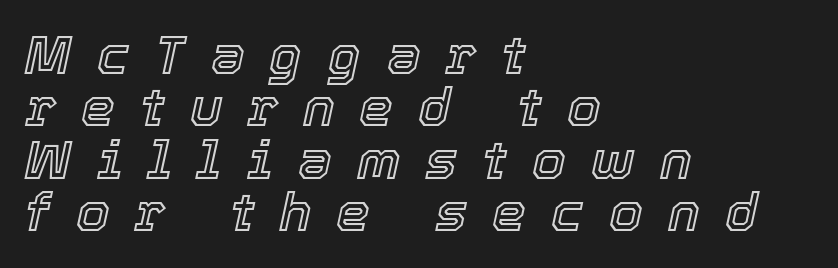
The image shows 54 px text type, italic (leaning right); set left-aligned, tight line spacing (0.97x), unusually wide letter spacing (+0.46 em), not underlined; a medium x-height.
